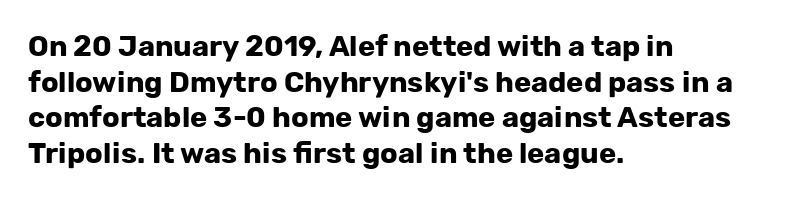
Q: Is the text bold? A: Yes.
Q: Is the text italic (slanted)? A: No, it is upright.
Q: Is the typeface a serif or a sans-serif typeface? A: Sans-serif.
Q: Is the text underlined? A: No.
Q: How is the paragraph aligned? A: Left-aligned.
Q: Is the spacing between letters normal or unusually wide? A: Normal.
Q: Width (condensed, normal, or wide)? A: Normal.
Q: Stroke contrast? A: Low.
Q: x-height? A: Medium.
Q: Monospaced? A: No.
